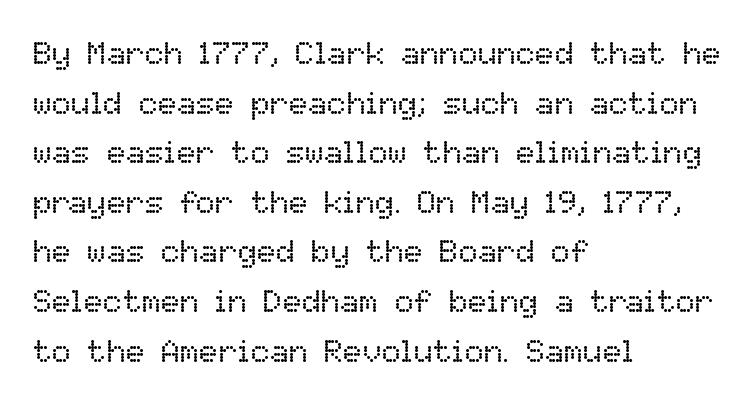
Q: Is the text bold? A: No.
Q: Is the text italic (slanted)? A: No, it is upright.
Q: Is the text underlined? A: No.
Q: How is the paragraph aligned? A: Left-aligned.
Q: Is the spacing between letters normal or unusually wide? A: Normal.
Q: Is the spacing between lines tight, normal or loose? A: Normal.
Q: Width (condensed, normal, or wide)? A: Normal.
Q: Stroke contrast? A: Low.
Q: x-height? A: Medium.
Q: Monospaced? A: No.
